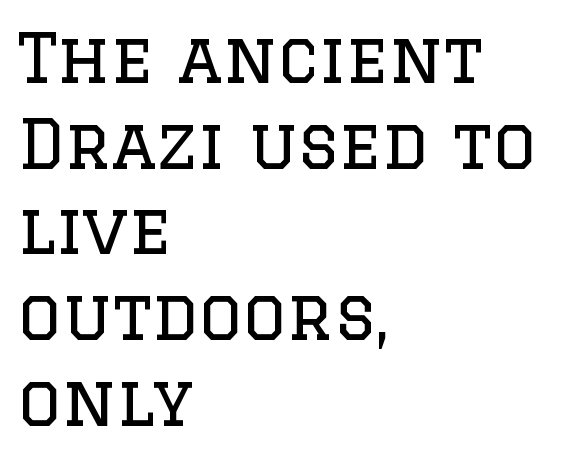
{"serif": "yes", "italic": "no", "bold": "no", "weight": "regular", "width": "normal", "stroke_contrast": "low", "x_height": "large", "monospaced": "no", "underline": "no", "align": "left", "line_spacing": "normal", "line_spacing_ratio": 1.26, "letter_spacing": "normal", "letter_spacing_em": 0.0, "glyph_px": 68}
